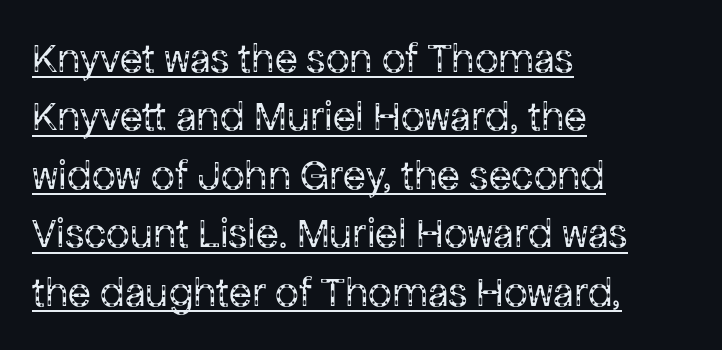
A sans-serif font was chosen for this passage. In designer terms, the underline attribute is active on this setting. Character widths vary here, with narrow letters taking less room than wide ones. All the whitespace from short lines collects on the right. Italic: no, the glyphs are upright roman. Stroke thickness stays within the range of a standard reading face or lighter.
